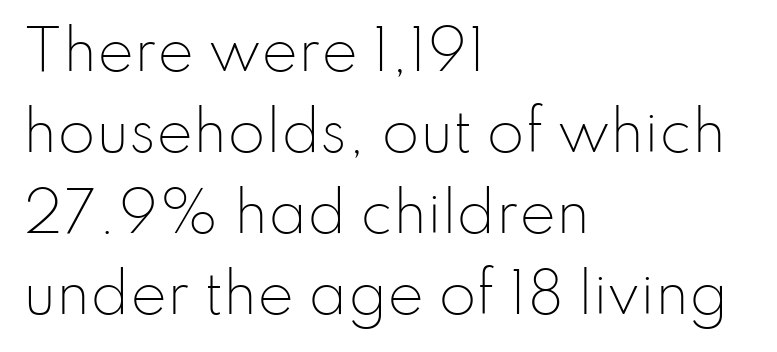
The image shows 55 px light sans-serif type, upright; set left-aligned, normal line spacing (1.47x), normal letter spacing, not underlined; low stroke contrast and a small x-height.
